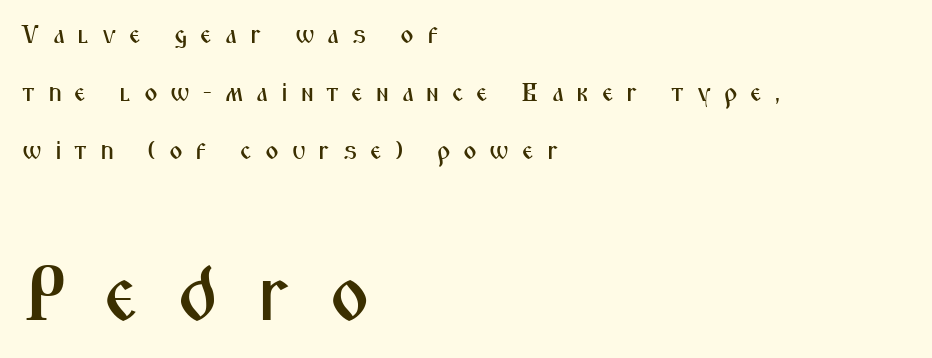
{"serif": "no", "italic": "no", "width": "condensed", "stroke_contrast": "medium", "x_height": "medium", "monospaced": "no", "underline": "no", "align": "left", "line_spacing": "loose", "line_spacing_ratio": 2.23, "letter_spacing": "wide", "letter_spacing_em": 0.49, "larger_block": "second", "size_ratio": 2.96, "glyph_px": 77}
